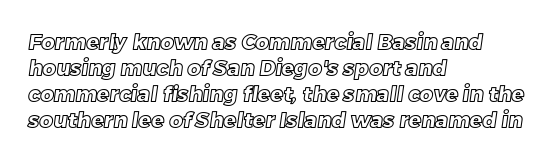
Short and long lines alike share a common starting point at left. Nobody touched the tracking dial on this one. The string is rendered with underlining switched off.
